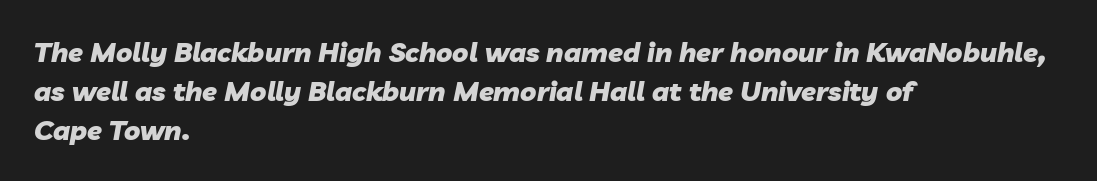
{"italic": "yes", "lean": "right", "slant_degrees": 10, "bold": "yes", "underline": "no", "align": "left", "line_spacing": "normal", "line_spacing_ratio": 1.44, "letter_spacing": "normal", "letter_spacing_em": 0.0, "glyph_px": 27}
